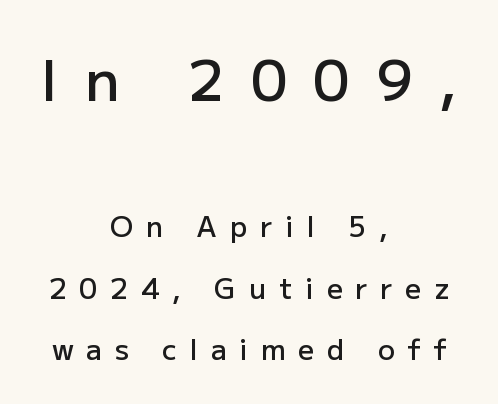
Every row of glyphs is offset so its center matches the block's center. Font category for this specimen: sans-serif. Any mark beneath the type? The region is blank. It's the straight-up-and-down kind of type.
